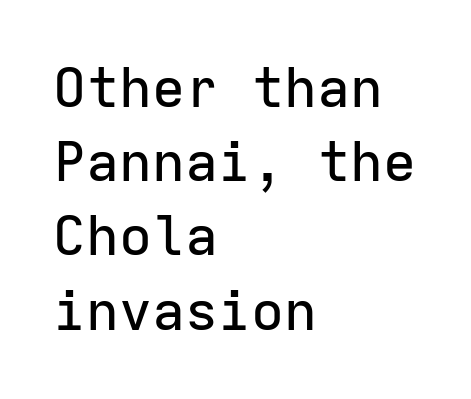
This rendering uses left alignment, leaving the right contour irregular. The baseline area is clear. The font family rendered here belongs to the sans-serif group. Line spacing here is normal. Students, note that the glyphs here touch the page at normal intervals.
